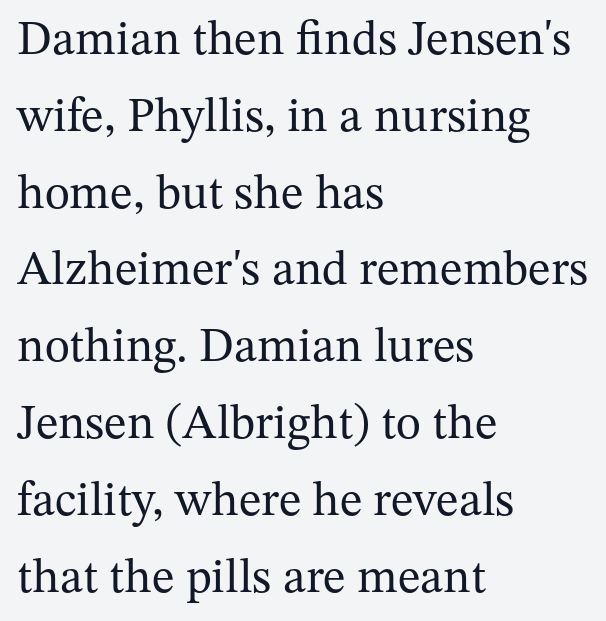
This is serif lettering, the kind often seen in printed books. The letterforms sit at book weight or below. There is no visible air inserted between adjacent glyphs. Line starts are locked; line ends wander. The passage shown is typed in a proportional face where columns would drift.
